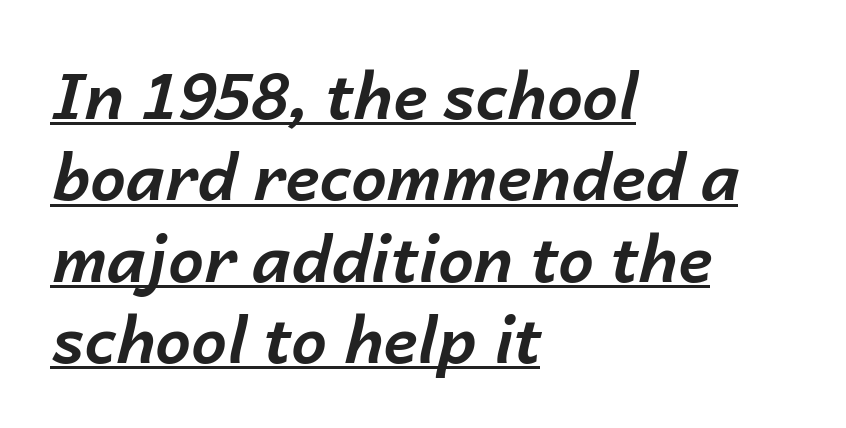
Quick note: underline on. Which margin do the lines hug? The left one — the right edge is uneven. These words are printed bold, with thick strokes throughout. Standard letterfit; no display-style spreading of the glyphs. Slanted lettering throughout.
